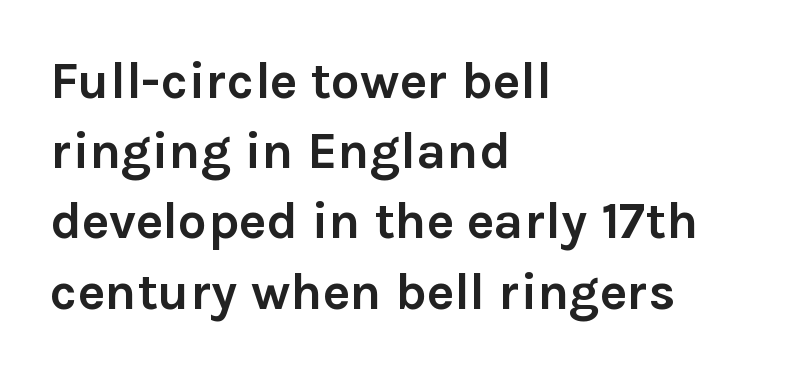
Q: Is the text bold? A: Yes.
Q: Is the text italic (slanted)? A: No, it is upright.
Q: Is the typeface a serif or a sans-serif typeface? A: Sans-serif.
Q: Is the text underlined? A: No.
Q: How is the paragraph aligned? A: Left-aligned.
Q: Is the spacing between letters normal or unusually wide? A: Normal.
Q: Is the spacing between lines tight, normal or loose? A: Normal.
Q: Width (condensed, normal, or wide)? A: Normal.
Q: x-height? A: Medium.
Q: Monospaced? A: No.
